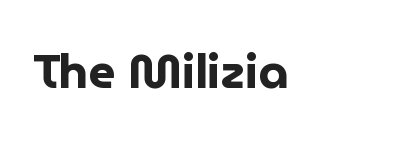
The image shows 48 px bold sans-serif type, upright; set left-aligned, normal letter spacing, not underlined; low stroke contrast and a medium x-height.
